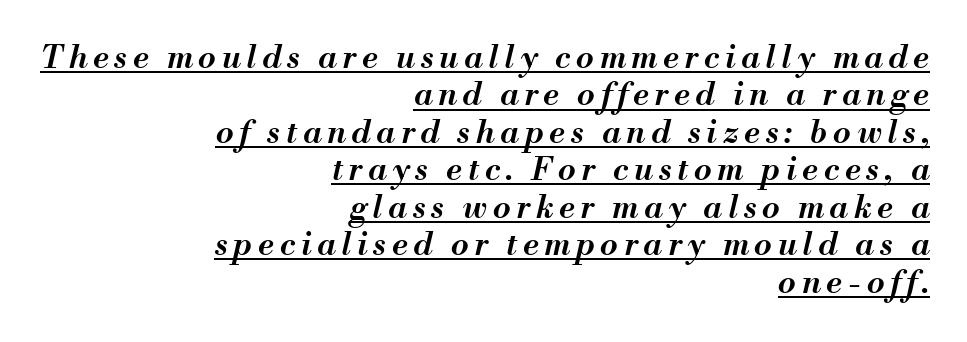
The image shows 32 px semibold type, italic (leaning right); set right-aligned, line spacing 1.17x, underlined; medium stroke contrast and a small x-height.
